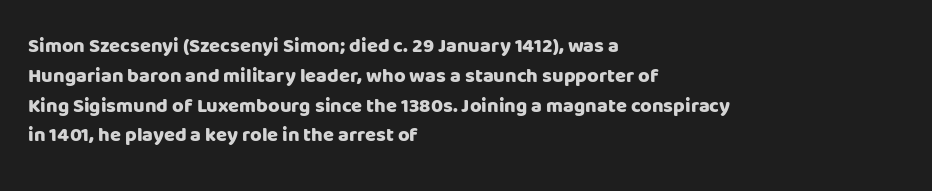
Q: Is the text bold? A: Yes.
Q: Is the text italic (slanted)? A: No, it is upright.
Q: Is the text underlined? A: No.
Q: How is the paragraph aligned? A: Left-aligned.
Q: Is the spacing between letters normal or unusually wide? A: Normal.
Q: Is the spacing between lines tight, normal or loose? A: Normal.
